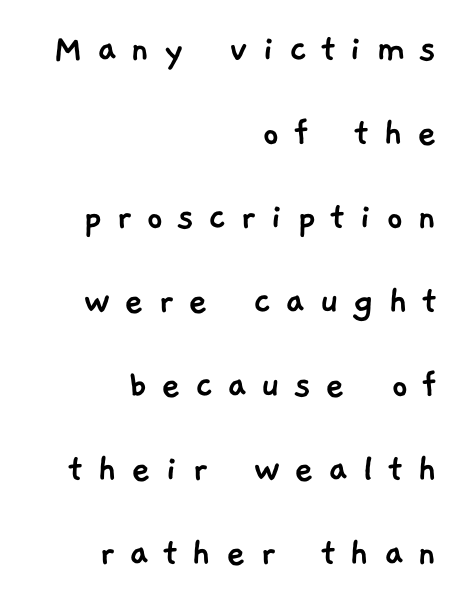
Where is the straight margin? On the right. Check the space under the baseline: it is left empty. The letters advance in unequal steps, a hallmark of proportional type. This block would shrink considerably if given ordinary leading; it's expanded now. Note: no serifs on the glyphs. Substantial extra tracking has been applied to these lines.
